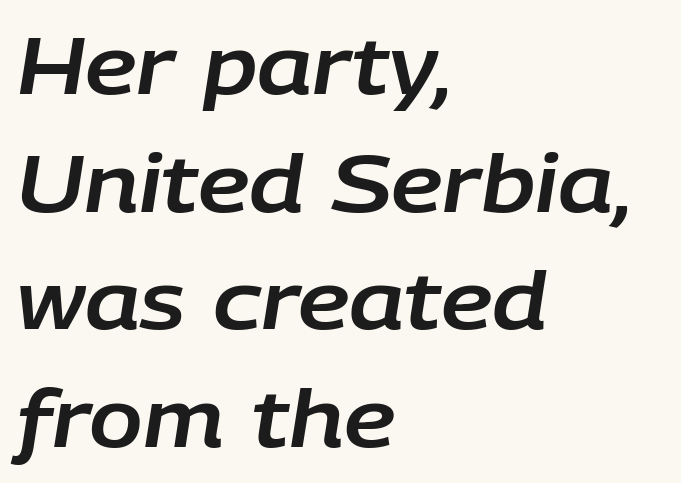
This sample uses an oblique cut, with every glyph tilted off the vertical. One glance says typical: line gaps are just what's usual. The passage shown is typed in a proportional face where columns would drift. The paragraph shown leans on its left margin. Decoration check: the copy has no underline.
